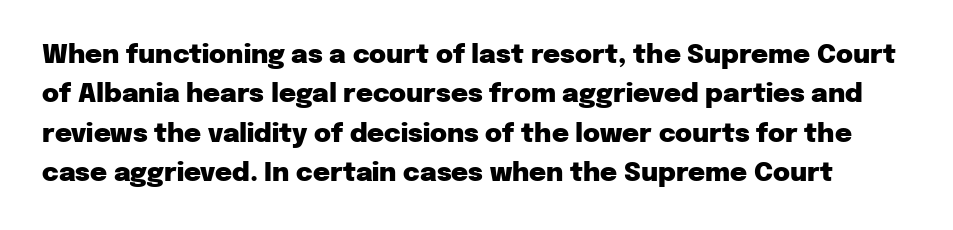
{"italic": "no", "bold": "yes", "underline": "no", "line_spacing": "normal", "line_spacing_ratio": 1.51, "letter_spacing": "normal", "letter_spacing_em": 0.0, "glyph_px": 26}
